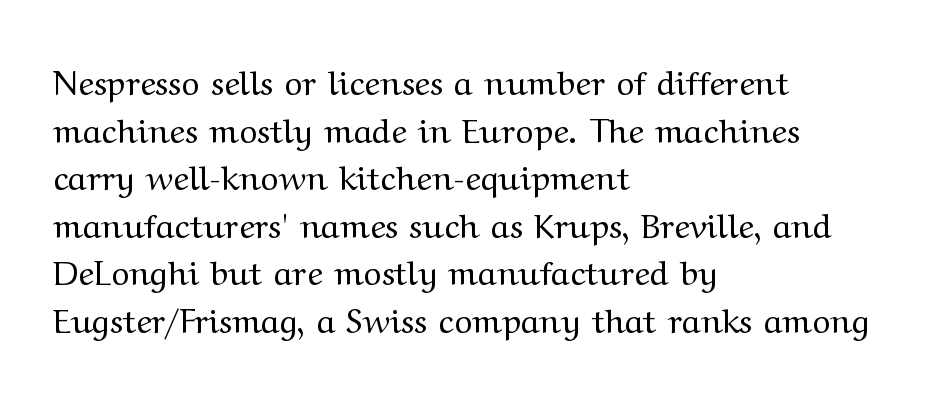
Ascenders rise straight up at ninety degrees. Is the type heavy? It reads as light-to-regular instead. The string is rendered with underlining switched off. If you measured baseline to baseline, you'd find a middling distance. Little horizontal feet cap the strokes, marking this as serif type.
